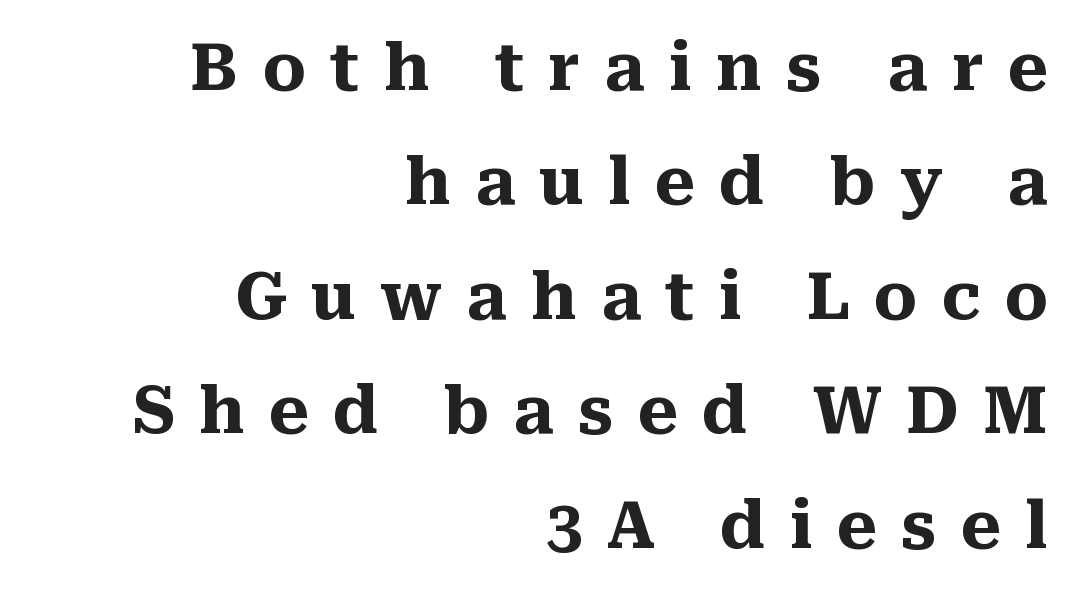
A dark, heavy texture on the line: the type is bold. Here the designer chose a conventional face with non-uniform glyph widths. In CSS terms this would be text-align: right. Is this a sans? No — the strokes have serifs. There is plenty of visible air inserted between adjacent glyphs.
